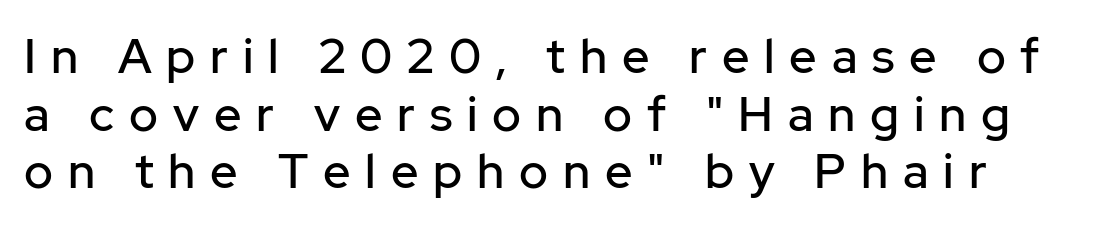
The image shows 48 px sans-serif type, upright; set line spacing 1.2x, unusually wide letter spacing (+0.31 em), not underlined; low stroke contrast and a medium x-height.
